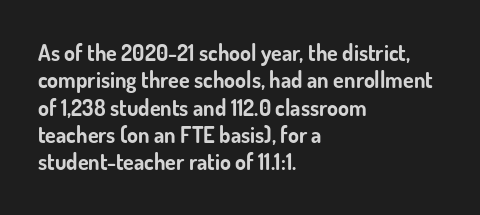
The image shows 22 px bold type, upright; set left-aligned, line spacing 1.24x, normal letter spacing, not underlined.
